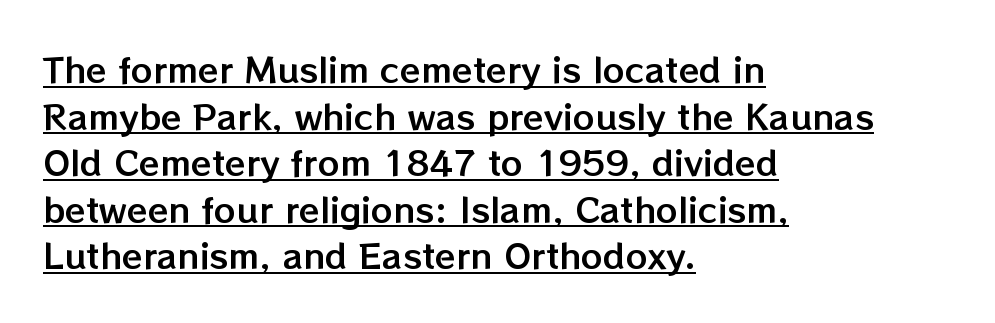
{"italic": "no", "width": "normal", "stroke_contrast": "low", "x_height": "medium", "monospaced": "no", "underline": "yes", "align": "left", "line_spacing": "normal", "line_spacing_ratio": 1.37, "letter_spacing": "normal", "letter_spacing_em": 0.0, "glyph_px": 34}
